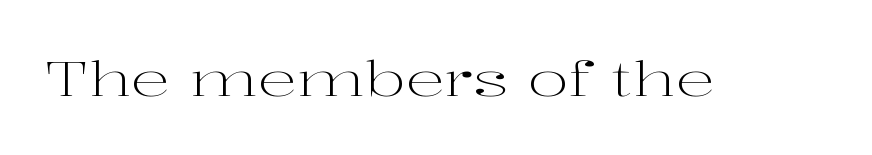
The characters are drawn with everyday or finer stroke widths. The typeface chosen for these lines features serifs. It's the straight-up-and-down kind of type. Think of a printed novel: that variable character pitch is what you see here.
